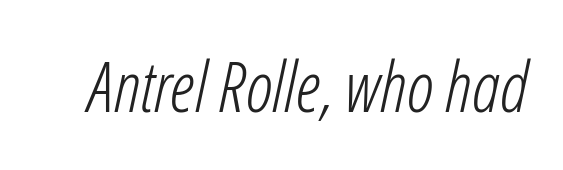
The strokes are not fattened; the text isn't bold. Students, note that the glyphs here touch the page at normal intervals. The axis of the letterforms is tilted away from vertical. The passage shown is typed in a proportional face where columns would drift.
